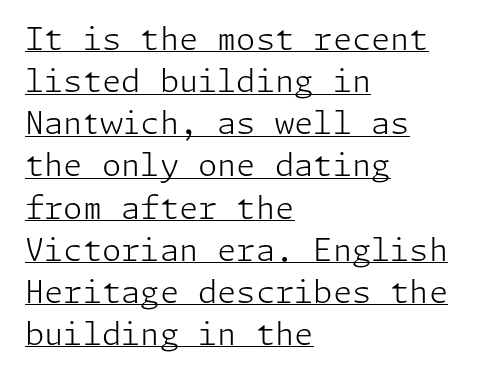
Q: Is the text bold? A: No.
Q: Is the text italic (slanted)? A: No, it is upright.
Q: Is the typeface a serif or a sans-serif typeface? A: Sans-serif.
Q: Is the text underlined? A: Yes.
Q: How is the paragraph aligned? A: Left-aligned.
Q: Is the spacing between letters normal or unusually wide? A: Normal.
Q: Is the spacing between lines tight, normal or loose? A: Normal.
Q: Width (condensed, normal, or wide)? A: Normal.
Q: Stroke contrast? A: Low.
Q: x-height? A: Medium.
